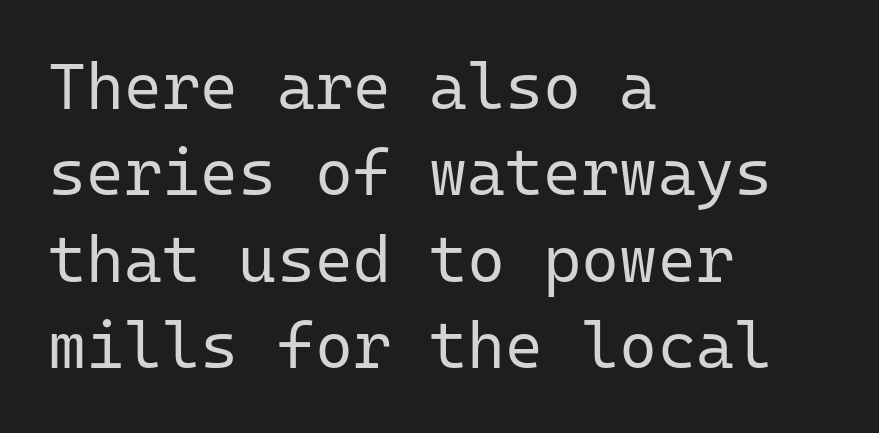
The image shows 65 px regular-weight sans-serif type, upright, monospaced; set left-aligned, normal line spacing (1.33x), normal letter spacing, not underlined; low stroke contrast and a medium x-height.
